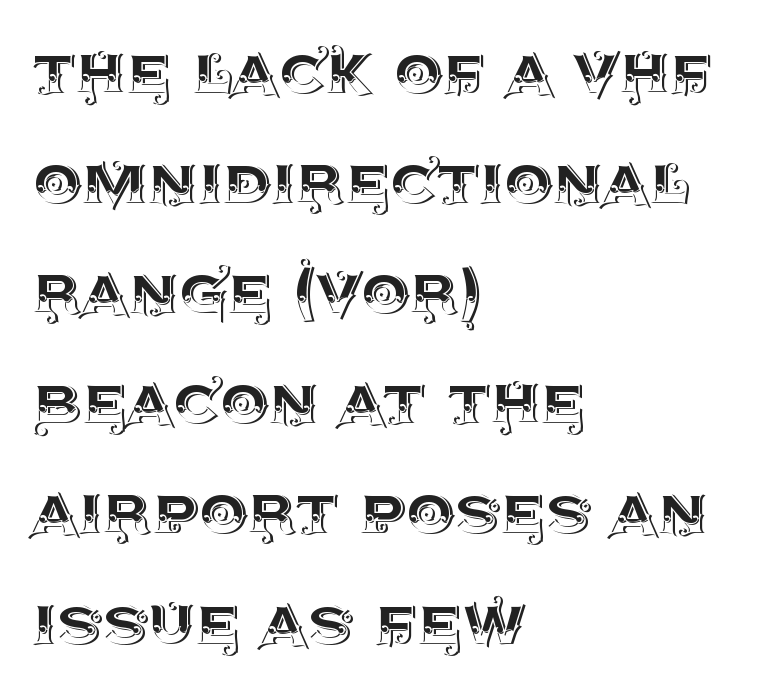
{"italic": "no", "width": "normal", "x_height": "large", "monospaced": "no", "underline": "no", "align": "left", "line_spacing": "normal", "line_spacing_ratio": 1.43, "letter_spacing": "normal", "letter_spacing_em": 0.0, "glyph_px": 77}
